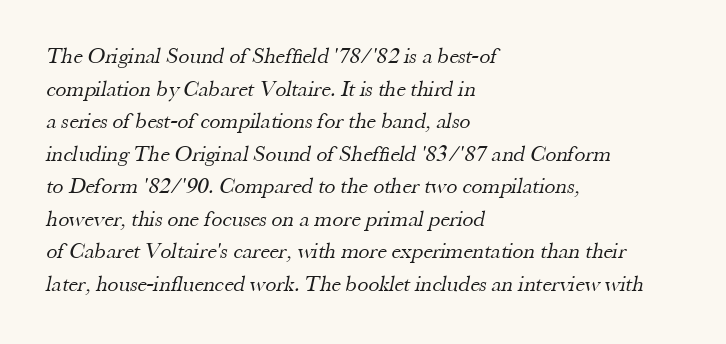
The image shows 22 px text type; set left-aligned, normal line spacing (1.48x), normal letter spacing, not underlined.
